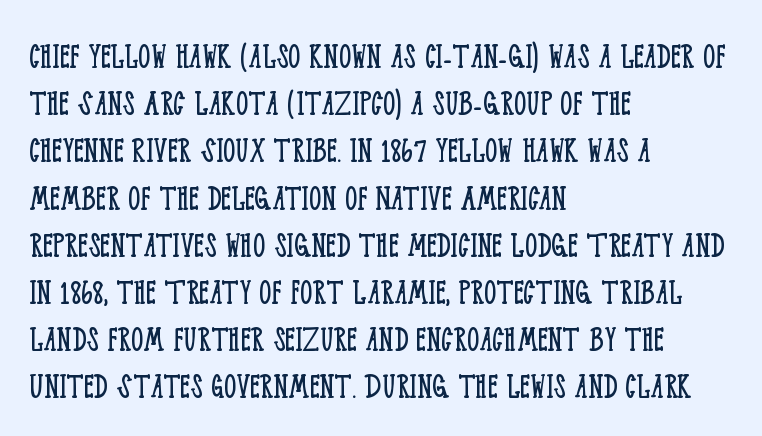
The image shows 39 px light, condensed serif type, upright; set left-aligned, line spacing 1.21x, normal letter spacing, not underlined; low stroke contrast and a large x-height.
